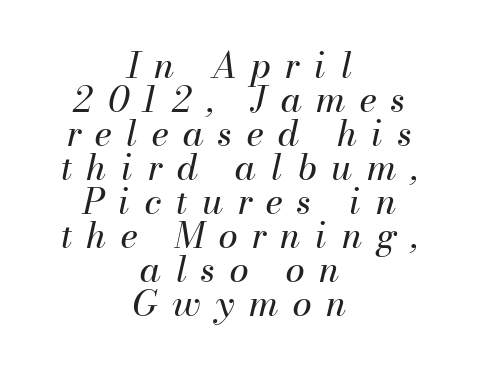
{"italic": "yes", "lean": "right", "slant_degrees": 13, "bold": "no", "weight": "regular", "width": "normal", "stroke_contrast": "medium", "x_height": "small", "monospaced": "no", "underline": "no", "align": "center", "line_spacing": "tight", "line_spacing_ratio": 0.97, "letter_spacing": "wide", "letter_spacing_em": 0.41, "glyph_px": 35}
